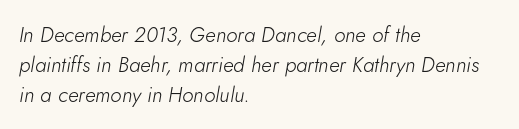
Compared with a centered layout, this one pins lines to the left instead. The letters are slanted; this is an italic face. Reading down the column, the eye jumps a familiar distance to each next line. This is not heavy type; no bold has been used. Underlining? Definitely not there. Between one letter and the next there's only the usual sliver of space.
